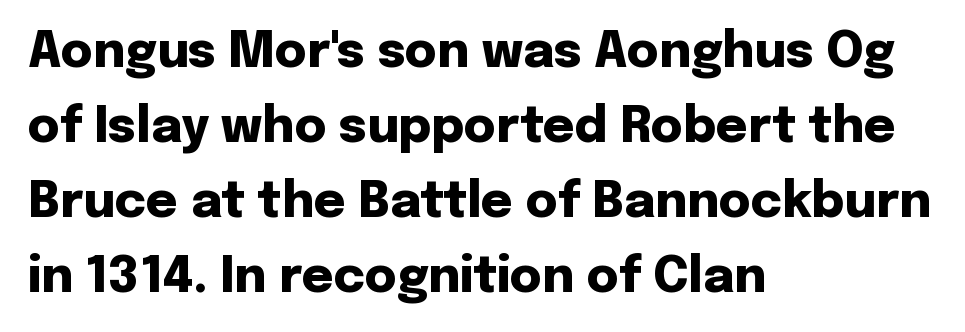
{"serif": "no", "italic": "no", "bold": "yes", "weight": "heavy", "width": "normal", "stroke_contrast": "low", "x_height": "medium", "monospaced": "no", "underline": "no", "align": "left", "line_spacing": "normal", "line_spacing_ratio": 1.53, "letter_spacing": "normal", "letter_spacing_em": 0.0, "glyph_px": 49}
